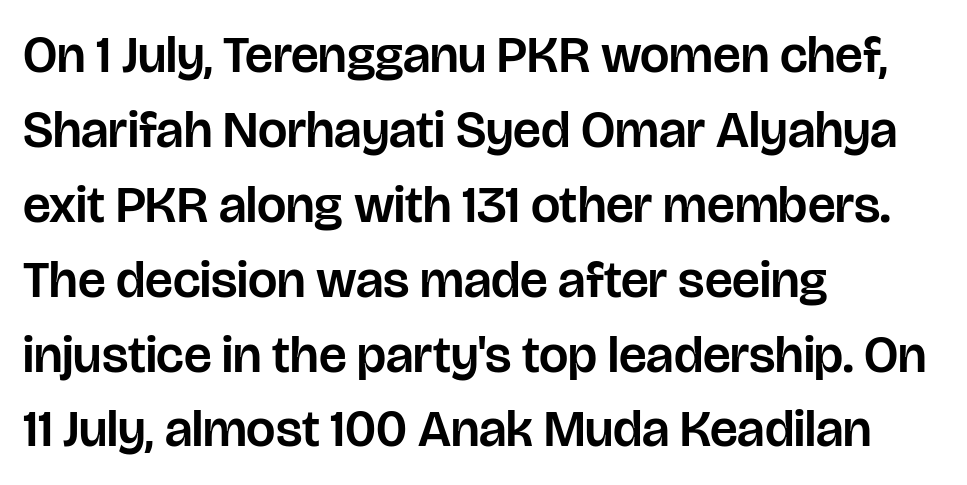
The rendering uses natural spacing where letterforms have individual widths. The lettering holds an erect, upright posture throughout. In terms of letterform style, serifs are entirely absent. Plain, unruled lines of type.
